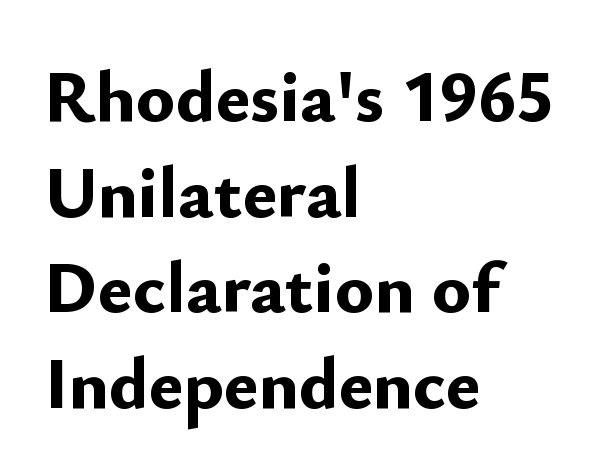
The image shows 73 px bold sans-serif type, upright; set left-aligned, normal line spacing (1.31x), normal letter spacing, not underlined; low stroke contrast and a small x-height.
